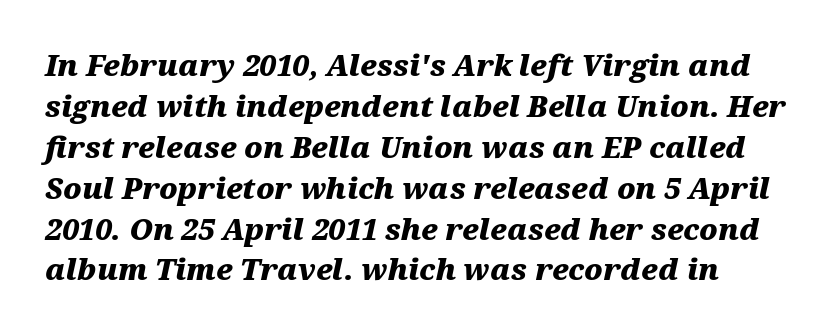
{"italic": "yes", "lean": "right", "slant_degrees": 12, "bold": "yes", "weight": "heavy", "width": "wide", "stroke_contrast": "medium", "x_height": "medium", "monospaced": "no", "underline": "no", "line_spacing": "normal", "line_spacing_ratio": 1.41, "letter_spacing": "normal", "letter_spacing_em": 0.0, "glyph_px": 29}
